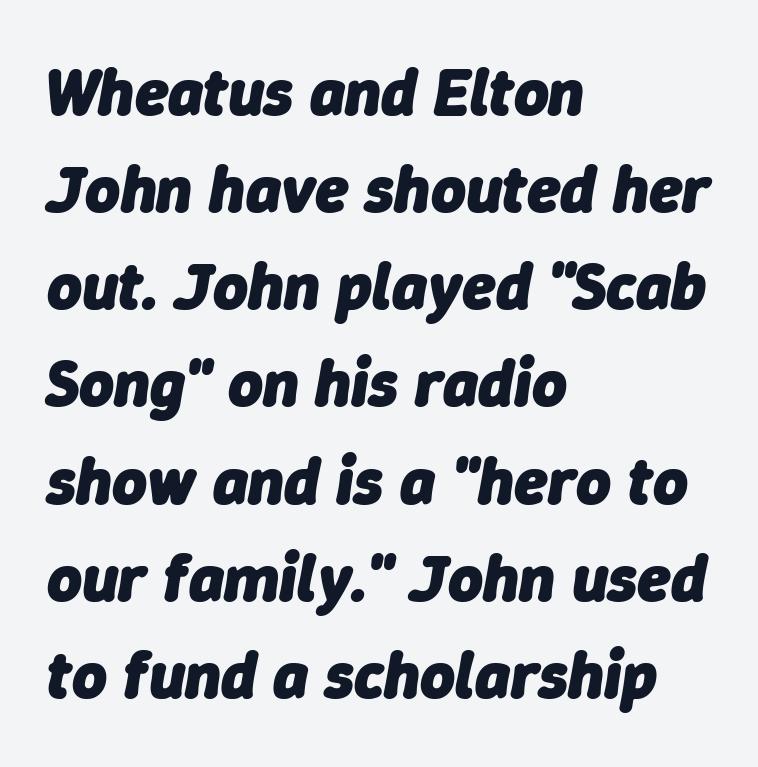
{"italic": "yes", "lean": "right", "slant_degrees": 9, "bold": "yes", "weight": "heavy", "width": "normal", "stroke_contrast": "low", "x_height": "medium", "monospaced": "no", "underline": "no", "align": "left", "line_spacing": "normal", "line_spacing_ratio": 1.45, "letter_spacing": "normal", "letter_spacing_em": 0.0, "glyph_px": 67}
